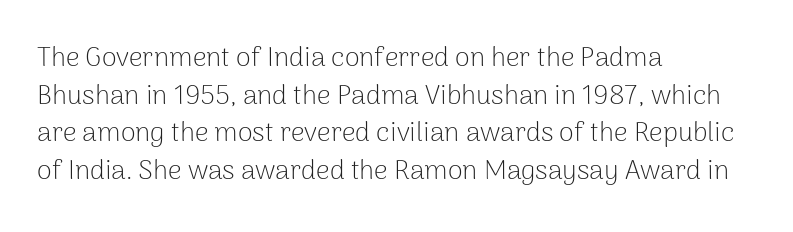
Q: Is the text bold? A: No.
Q: Is the text italic (slanted)? A: No, it is upright.
Q: Is the text underlined? A: No.
Q: How is the paragraph aligned? A: Left-aligned.
Q: Is the spacing between letters normal or unusually wide? A: Normal.
Q: Is the spacing between lines tight, normal or loose? A: Normal.
